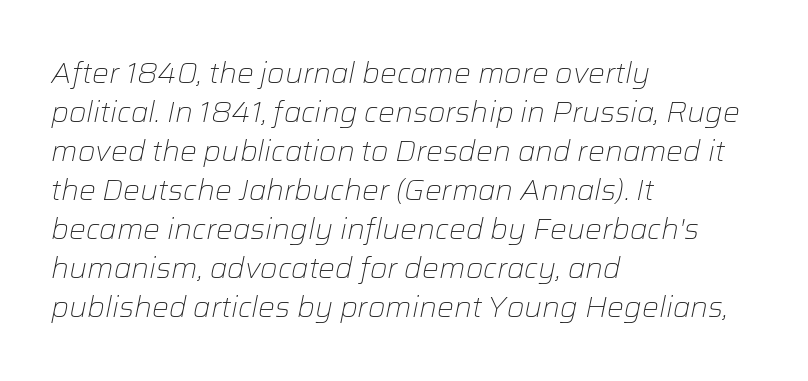
The rendering uses natural spacing where letterforms have individual widths. Does the lettering tilt? It does — this is italic. Vertical stems look standard width or narrower in stroke. Does the leading feel generous? No, just average.
